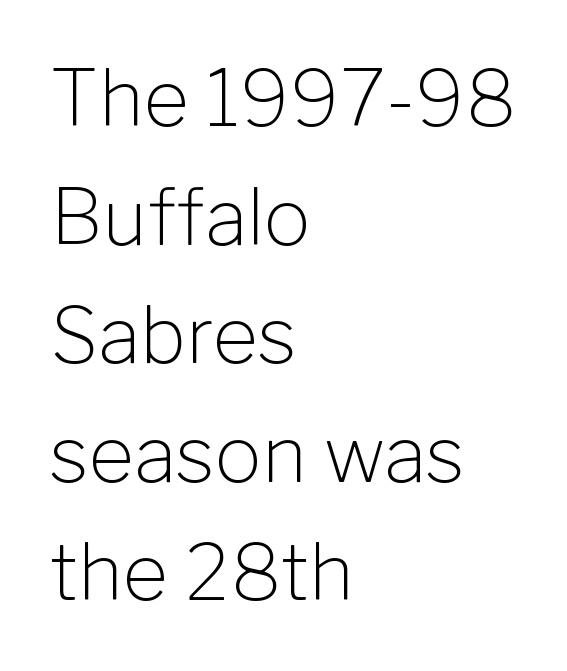
{"serif": "no", "italic": "no", "bold": "no", "weight": "light", "width": "normal", "stroke_contrast": "low", "x_height": "medium", "monospaced": "no", "underline": "no", "align": "left", "line_spacing": "normal", "line_spacing_ratio": 1.52, "letter_spacing": "normal", "letter_spacing_em": 0.0, "glyph_px": 78}
